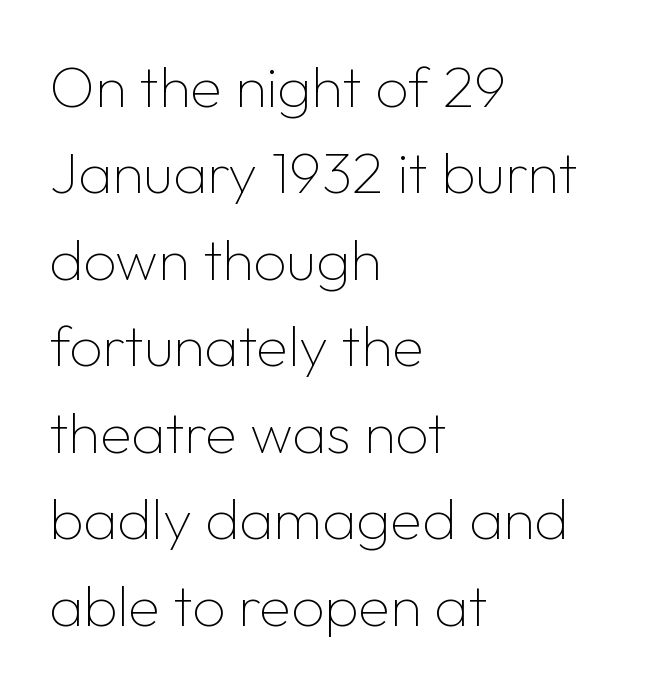
The image shows 58 px thin sans-serif type, upright; set left-aligned, normal line spacing (1.49x), normal letter spacing, not underlined; low stroke contrast and a medium x-height.
